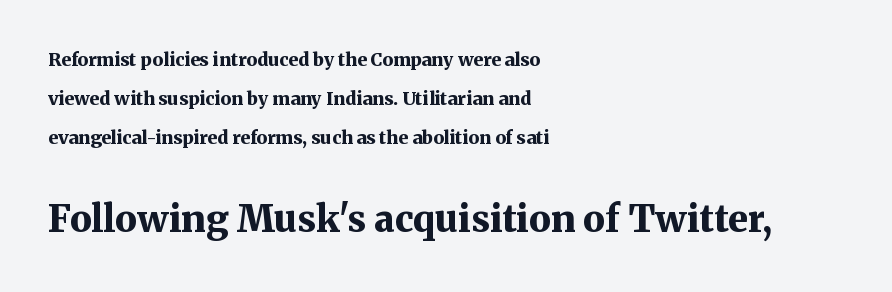
{"serif": "yes", "italic": "no", "bold": "yes", "weight": "bold", "width": "normal", "stroke_contrast": "medium", "x_height": "medium", "monospaced": "no", "underline": "no", "align": "left", "line_spacing": "loose", "line_spacing_ratio": 2.18, "letter_spacing": "normal", "letter_spacing_em": 0.0, "larger_block": "second", "size_ratio": 2.06, "glyph_px": 37}
